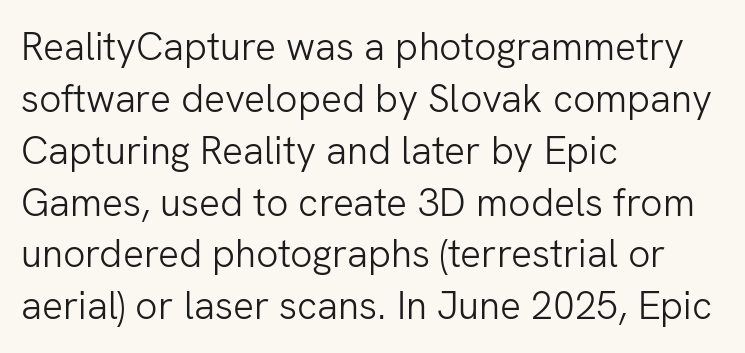
{"serif": "no", "italic": "no", "bold": "no", "weight": "light", "width": "normal", "stroke_contrast": "low", "x_height": "medium", "monospaced": "no", "underline": "no", "align": "left", "line_spacing": "normal", "line_spacing_ratio": 1.33, "letter_spacing": "normal", "letter_spacing_em": 0.0, "glyph_px": 39}
